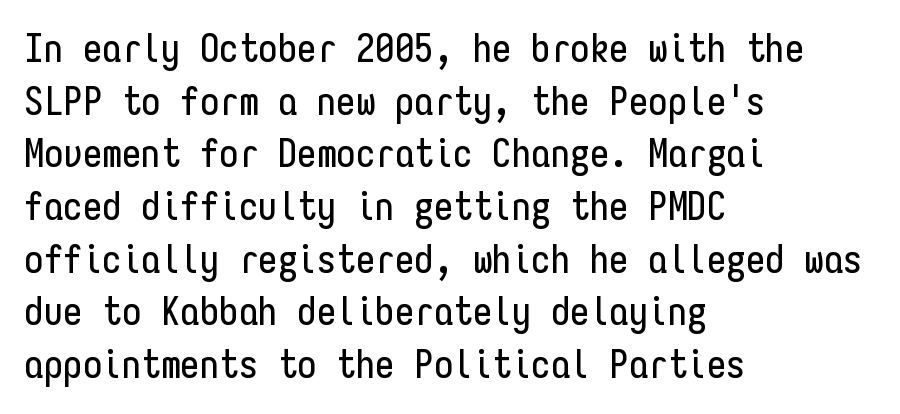
The image shows 39 px condensed sans-serif type, upright, monospaced; set left-aligned, normal line spacing (1.35x), normal letter spacing, not underlined; low stroke contrast and a medium x-height.
